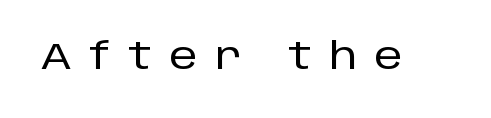
Each letter keeps its own natural width here, so spacing adapts to shape. Examine the stroke ends and you'll find no serifs. No word sits above an underline. The specimen reads as upright at a glance. The line texture is sparse and dotted thanks to wide tracking.
